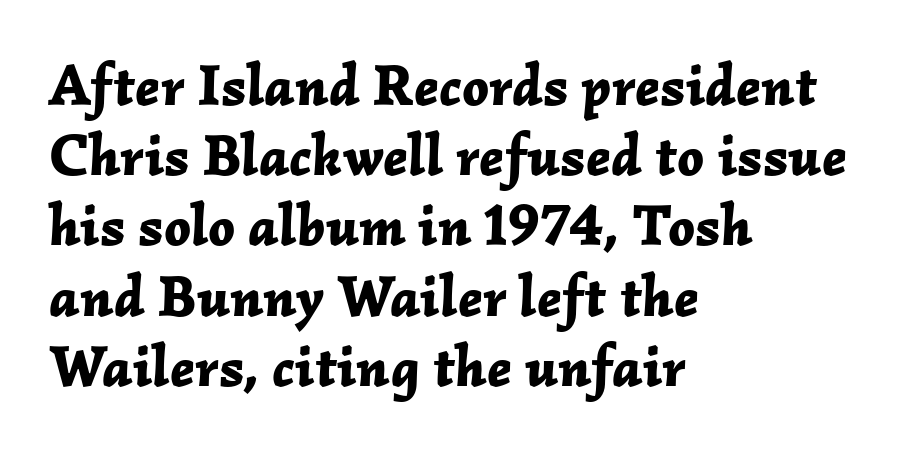
Q: Is the text bold? A: Yes.
Q: Is the text italic (slanted)? A: Yes, it leans right by about 2 degrees.
Q: Is the text underlined? A: No.
Q: How is the paragraph aligned? A: Left-aligned.
Q: Is the spacing between letters normal or unusually wide? A: Normal.
Q: Width (condensed, normal, or wide)? A: Normal.
Q: Stroke contrast? A: Low.
Q: x-height? A: Medium.
Q: Monospaced? A: No.
